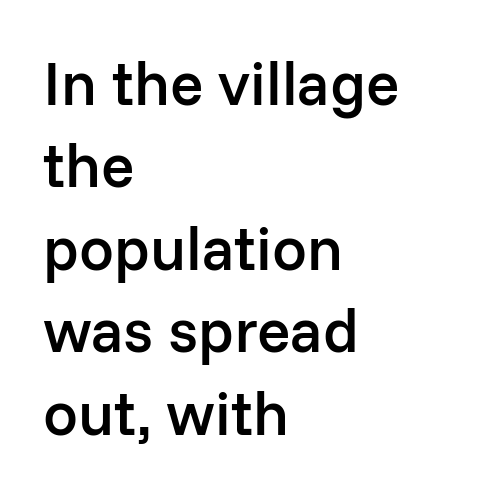
Q: Is the text bold? A: Semi-bold.
Q: Is the text italic (slanted)? A: No, it is upright.
Q: Is the typeface a serif or a sans-serif typeface? A: Sans-serif.
Q: Is the text underlined? A: No.
Q: How is the paragraph aligned? A: Left-aligned.
Q: Is the spacing between letters normal or unusually wide? A: Normal.
Q: Is the spacing between lines tight, normal or loose? A: Normal.
Q: Width (condensed, normal, or wide)? A: Normal.
Q: Stroke contrast? A: Low.
Q: x-height? A: Medium.
Q: Monospaced? A: No.
